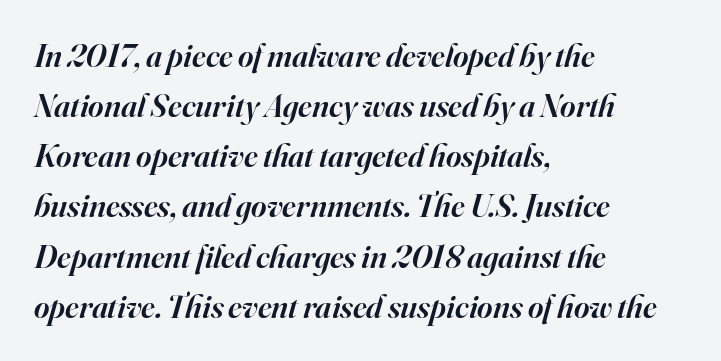
No word sits above an underline. These lines are composed in type with serifs. Compared with typical paragraphs, the rows here are spaced about the same. What weight is shown? A semibold, between regular and bold.
